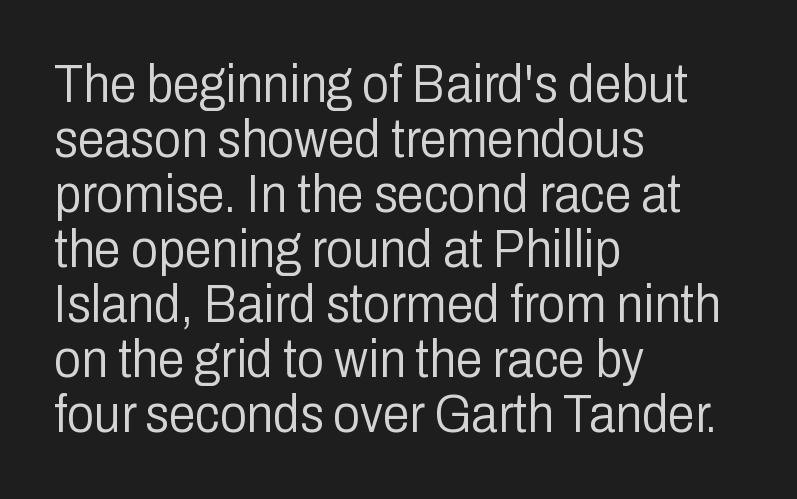
The image shows 54 px light, condensed sans-serif type, upright; set left-aligned, tight line spacing (1.02x), normal letter spacing, not underlined; low stroke contrast and a medium x-height.
